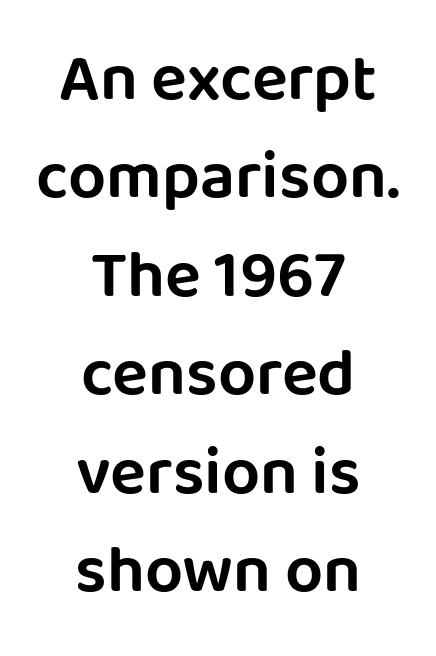
Q: Is the text italic (slanted)? A: No, it is upright.
Q: Is the typeface a serif or a sans-serif typeface? A: Sans-serif.
Q: Is the text underlined? A: No.
Q: How is the paragraph aligned? A: Centered.
Q: Is the spacing between letters normal or unusually wide? A: Normal.
Q: Is the spacing between lines tight, normal or loose? A: Normal.
Q: Width (condensed, normal, or wide)? A: Normal.
Q: Stroke contrast? A: Low.
Q: x-height? A: Large.
Q: Monospaced? A: No.
